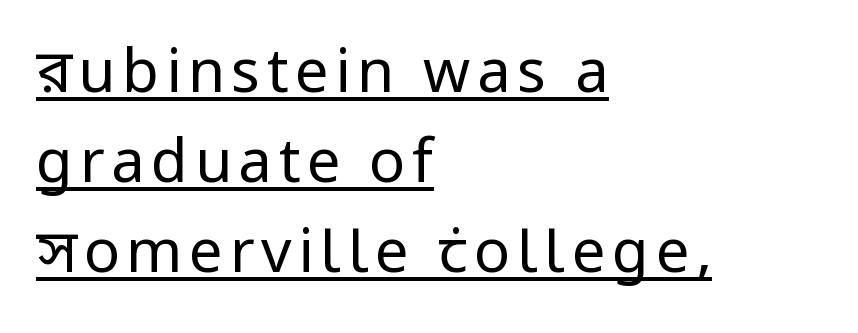
Nothing sits at the stroke ends, so this counts as sans-serif. The lines are quadded left. In designer terms, the underline attribute is active on this setting. Nope, not italic — everything's standing straight.
